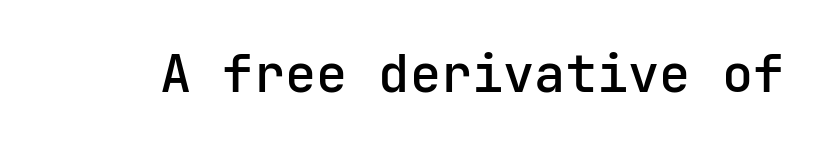
Q: Is the text italic (slanted)? A: No, it is upright.
Q: Is the typeface a serif or a sans-serif typeface? A: Sans-serif.
Q: Is the text underlined? A: No.
Q: Is the spacing between letters normal or unusually wide? A: Normal.
Q: Width (condensed, normal, or wide)? A: Normal.
Q: Stroke contrast? A: Low.
Q: x-height? A: Medium.
Q: Monospaced? A: Yes.
